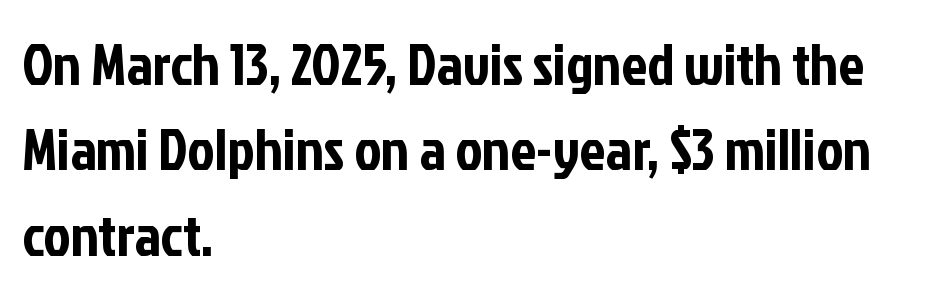
These lines are rendered in a variable-pitch font. A bare baseline throughout the passage. Style check: upright. The rendering keeps characters at their native spacing. The designer went with a sans here, leaving each stem footless. The typesetter chose a ragged-right arrangement here.
